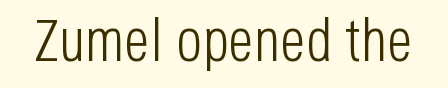
The image shows 61 px light, condensed sans-serif type, upright; set normal letter spacing, not underlined; low stroke contrast and a large x-height.
